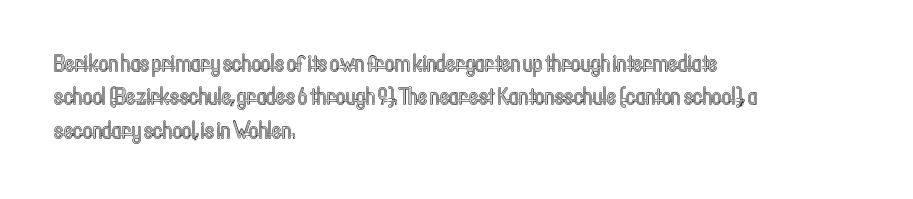
The image shows 23 px text type, upright; set left-aligned, normal line spacing (1.45x), normal letter spacing, not underlined.
